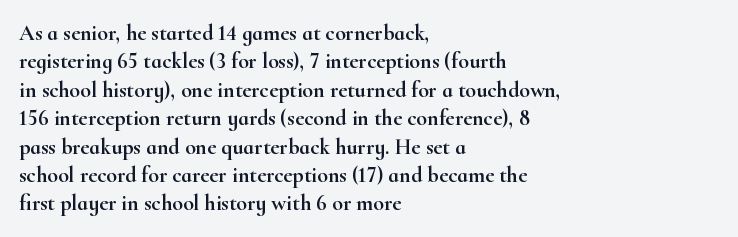
The image shows 22 px text type, upright; set left-aligned, normal line spacing (1.29x), normal letter spacing, not underlined.
